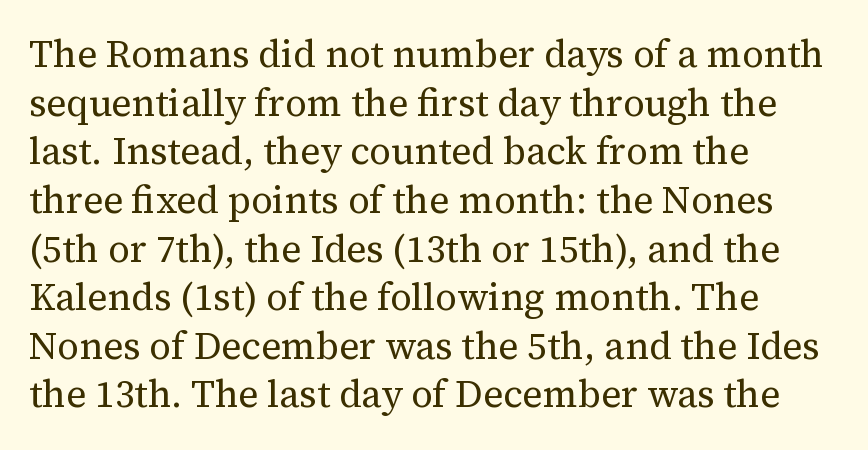
Words float on clear page, feet unadorned. Think of a printed novel: that variable character pitch is what you see here. The designer went with a serif here, giving each stem small feet. Whoever set this chose a conventional vertical rhythm. The lettering holds an erect, upright posture throughout. Stroke thickness stays within the range of a standard reading face or lighter.
